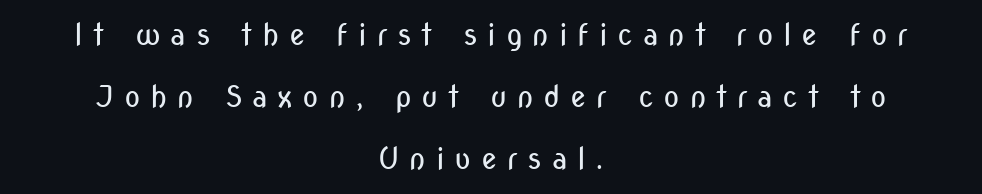
The image shows 30 px regular-weight, condensed sans-serif type, upright; set centered, loose line spacing (2.07x), unusually wide letter spacing (+0.32 em), not underlined; low stroke contrast and a medium x-height.
